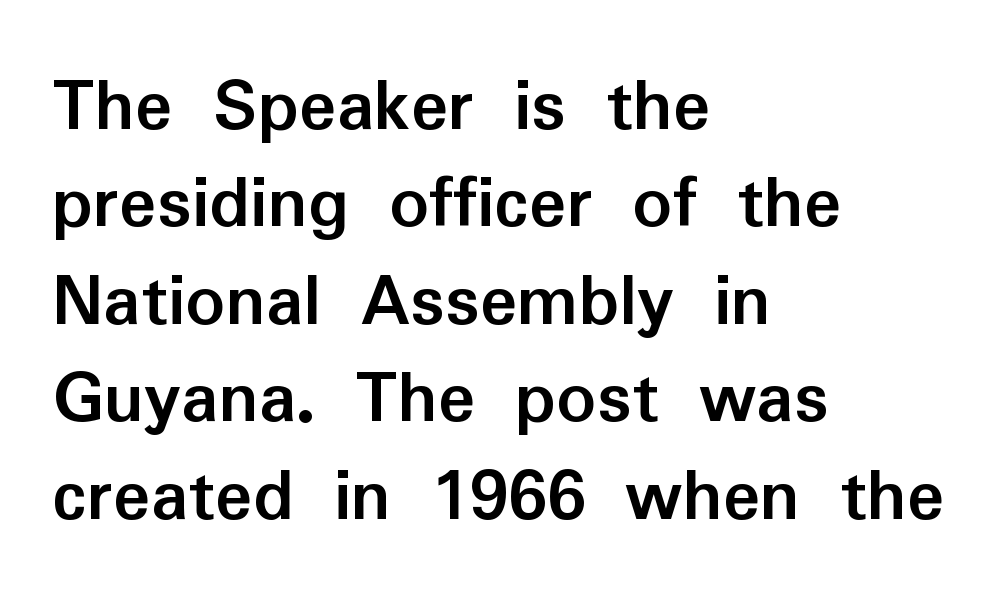
{"serif": "no", "italic": "no", "bold": "yes", "weight": "semibold", "width": "normal", "stroke_contrast": "low", "x_height": "medium", "monospaced": "no", "underline": "no", "align": "left", "line_spacing": "normal", "line_spacing_ratio": 1.25, "letter_spacing": "normal", "letter_spacing_em": 0.0, "glyph_px": 78}
